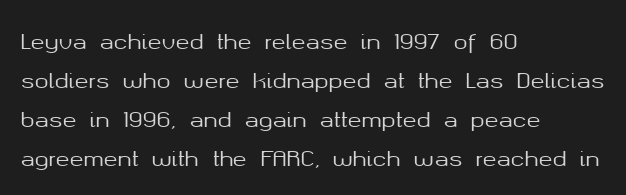
The image shows 21 px text type, upright; set left-aligned, line spacing 1.86x, normal letter spacing, not underlined.
